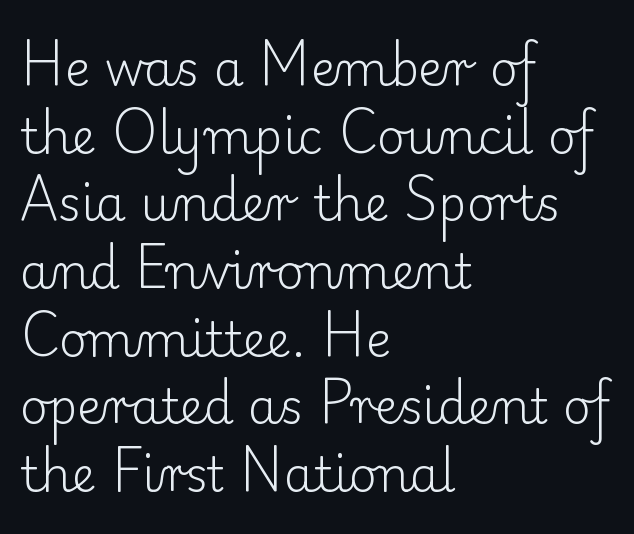
Q: Is the text bold? A: No.
Q: Is the text italic (slanted)? A: No, it is upright.
Q: Is the text underlined? A: No.
Q: How is the paragraph aligned? A: Left-aligned.
Q: Is the spacing between letters normal or unusually wide? A: Normal.
Q: Is the spacing between lines tight, normal or loose? A: Normal.
Q: Width (condensed, normal, or wide)? A: Normal.
Q: Stroke contrast? A: Low.
Q: x-height? A: Small.
Q: Monospaced? A: No.
